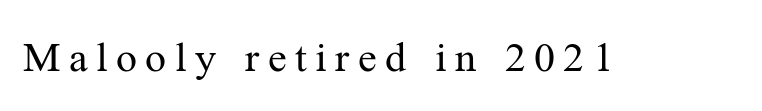
{"serif": "yes", "italic": "no", "bold": "no", "weight": "regular", "width": "normal", "stroke_contrast": "medium", "x_height": "medium", "monospaced": "no", "underline": "no", "letter_spacing": "wide", "letter_spacing_em": 0.2, "glyph_px": 42}
